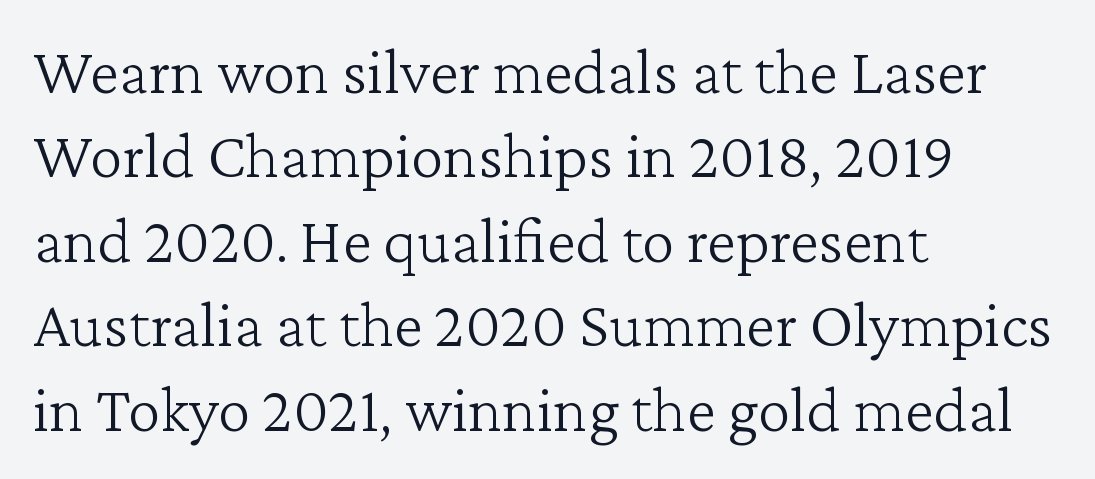
Q: Is the text bold? A: No.
Q: Is the text italic (slanted)? A: No, it is upright.
Q: Is the typeface a serif or a sans-serif typeface? A: Serif.
Q: Is the text underlined? A: No.
Q: How is the paragraph aligned? A: Left-aligned.
Q: Is the spacing between letters normal or unusually wide? A: Normal.
Q: Is the spacing between lines tight, normal or loose? A: Normal.
Q: Width (condensed, normal, or wide)? A: Normal.
Q: Stroke contrast? A: Low.
Q: x-height? A: Medium.
Q: Monospaced? A: No.
